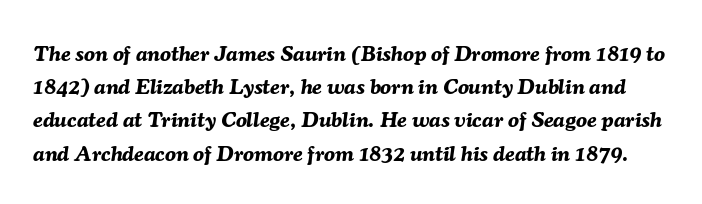
The image shows 22 px bold type, italic (leaning right); set normal line spacing (1.51x), normal letter spacing, not underlined.
